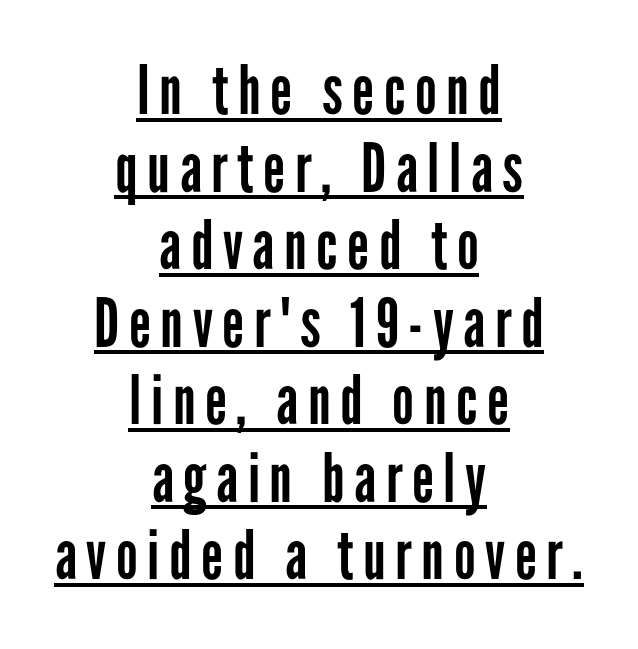
Italic: no, the glyphs are upright roman. The rendering uses natural spacing where letterforms have individual widths. Underlining? Definitely there. Unlike a traditional serif, this face leaves its strokes unadorned. Visually the block forms a symmetrical silhouette, jagged on both flanks.
